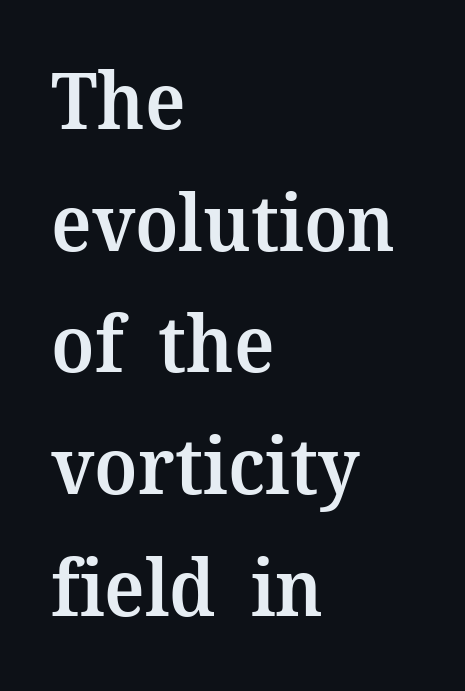
{"serif": "yes", "italic": "no", "bold": "semi", "weight": "semibold", "width": "normal", "stroke_contrast": "medium", "x_height": "medium", "monospaced": "no", "underline": "no", "align": "left", "line_spacing": "normal", "line_spacing_ratio": 1.56, "letter_spacing": "normal", "letter_spacing_em": 0.0, "glyph_px": 78}
